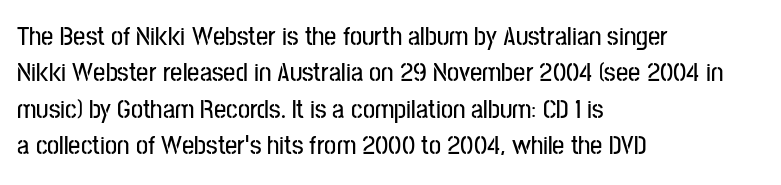
{"italic": "no", "underline": "no", "align": "left", "line_spacing": "normal", "line_spacing_ratio": 1.35, "letter_spacing": "normal", "letter_spacing_em": 0.0, "glyph_px": 27}
